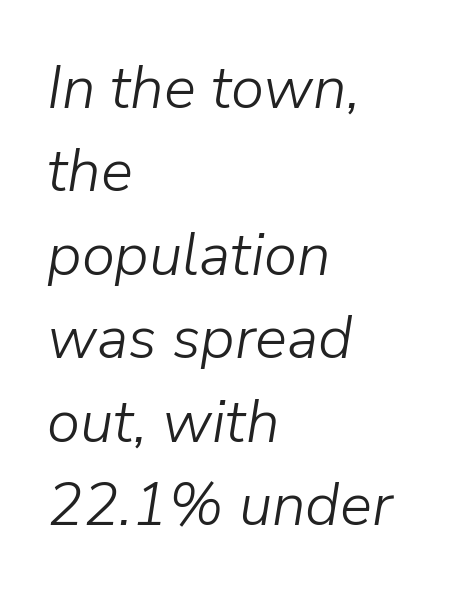
{"italic": "yes", "lean": "right", "slant_degrees": 9, "bold": "no", "weight": "light", "width": "normal", "stroke_contrast": "low", "x_height": "medium", "monospaced": "no", "underline": "no", "align": "left", "line_spacing": "normal", "line_spacing_ratio": 1.39, "letter_spacing": "normal", "letter_spacing_em": 0.0, "glyph_px": 60}
